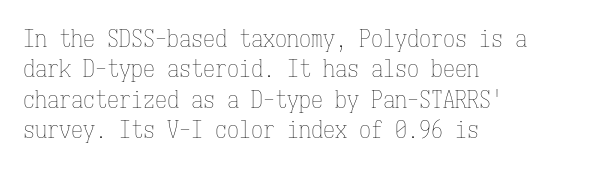
{"italic": "no", "bold": "no", "underline": "no", "align": "left", "line_spacing": "normal", "line_spacing_ratio": 1.27, "letter_spacing": "normal", "letter_spacing_em": 0.0, "glyph_px": 24}
